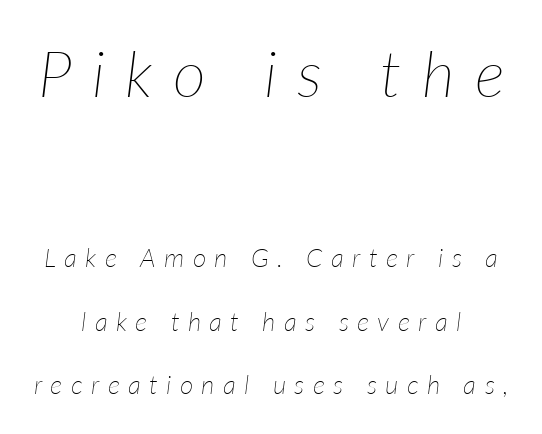
Q: Is the text bold? A: No.
Q: Is the text italic (slanted)? A: Yes, it leans right by about 7 degrees.
Q: Is the text underlined? A: No.
Q: Is the spacing between letters normal or unusually wide? A: Unusually wide.
Q: Is the spacing between lines tight, normal or loose? A: Loose.
Q: Which block of text is set in a larger size, the first (top) or the second (bottom)? A: The first (top) one.
Q: Width (condensed, normal, or wide)? A: Normal.
Q: Stroke contrast? A: Low.
Q: x-height? A: Medium.
Q: Monospaced? A: No.
